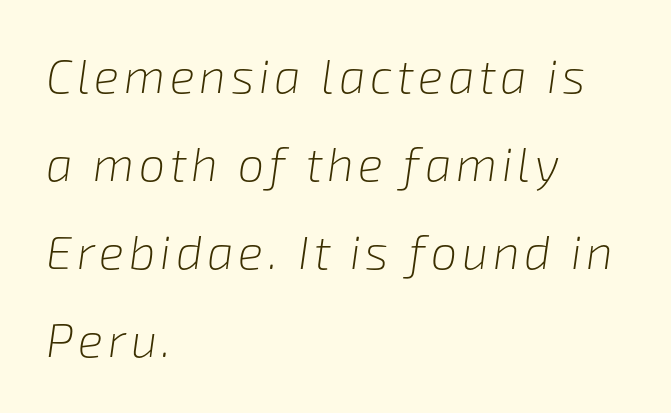
{"italic": "yes", "lean": "right", "slant_degrees": 8, "bold": "no", "weight": "light", "width": "normal", "stroke_contrast": "low", "x_height": "medium", "monospaced": "no", "underline": "no", "align": "left", "line_spacing_ratio": 1.87, "glyph_px": 47}
